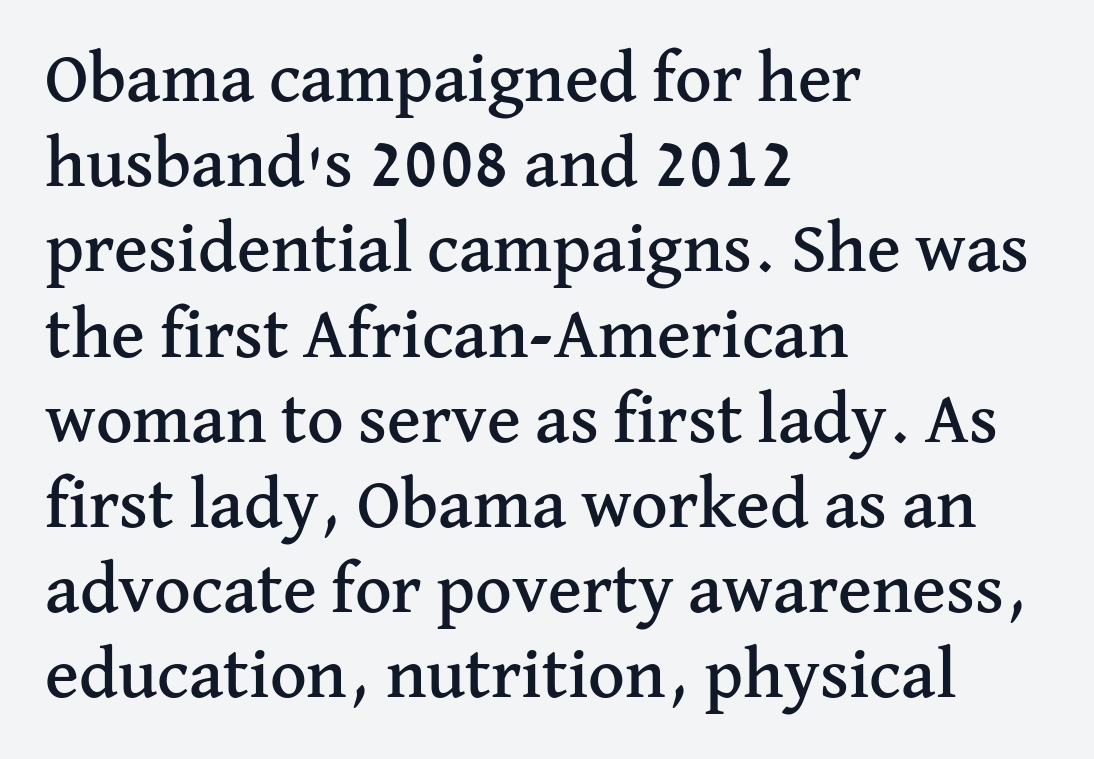
Character widths vary here, with narrow letters taking less room than wide ones. Note: serifs present on the glyphs. Tall strokes in this sample are plumb rather than angled. Words appear dense and cohesive because spacing is normal. The rag falls on the right side of this text block. The specimen omits any rule beneath the text block's lines.
